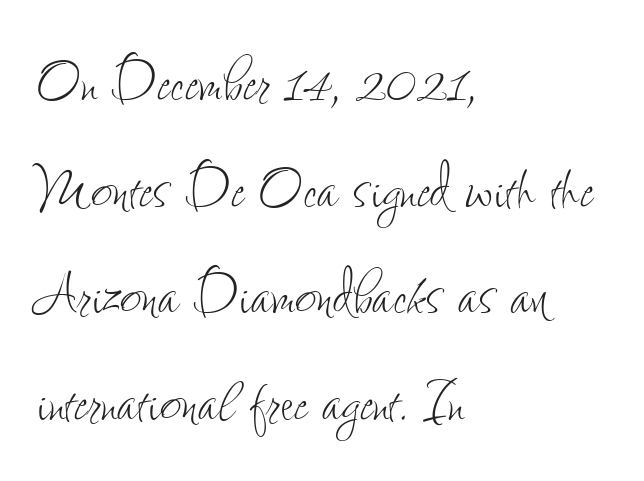
{"bold": "no", "weight": "thin", "width": "condensed", "stroke_contrast": "low", "x_height": "small", "monospaced": "no", "underline": "no", "align": "left", "line_spacing": "normal", "line_spacing_ratio": 1.44, "letter_spacing": "normal", "letter_spacing_em": 0.0, "glyph_px": 74}
